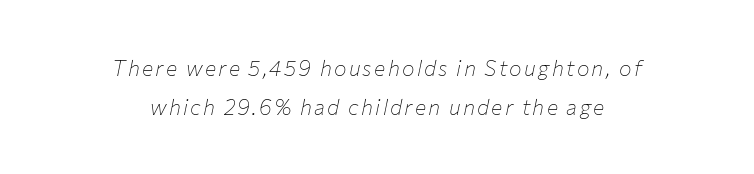
Q: Is the text bold? A: No.
Q: Is the text italic (slanted)? A: Yes, it leans right by about 12 degrees.
Q: Is the text underlined? A: No.
Q: How is the paragraph aligned? A: Centered.
